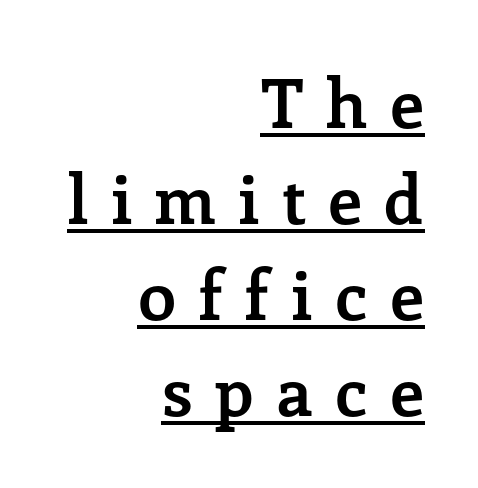
The image shows 68 px semibold serif type, upright; set right-aligned, normal line spacing (1.41x), unusually wide letter spacing (+0.32 em), underlined; low stroke contrast and a medium x-height.
